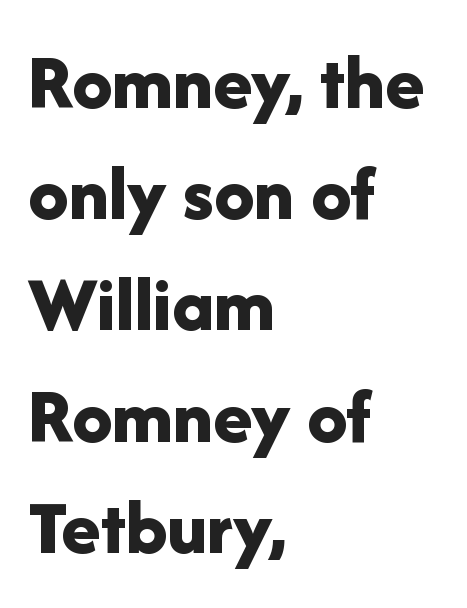
{"serif": "no", "italic": "no", "bold": "yes", "weight": "bold", "width": "normal", "stroke_contrast": "low", "x_height": "medium", "monospaced": "no", "underline": "no", "align": "left", "line_spacing": "normal", "line_spacing_ratio": 1.39, "letter_spacing": "normal", "letter_spacing_em": 0.0, "glyph_px": 80}
